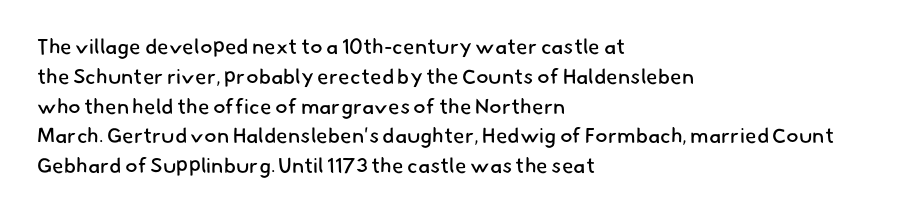
A quiet, ordinary-to-light weight characterises the typeface. This sample uses plain, unmodified letter spacing. Honestly, the row spacing looks completely unremarkable. The paragraph has a hard left edge and a soft right edge. Beneath every word, the page is bare.
